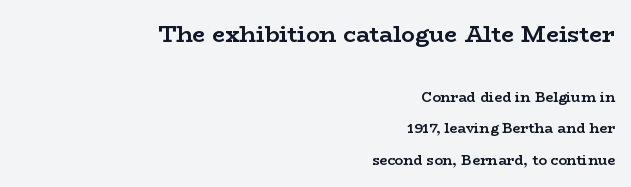
Caption: multi-line text, flush right, ragged left. Note: larger setting up top, smaller setting below. Leading is clearly above the norm, producing a sparse column. Italic? Not at all — the glyphs are vertical.
